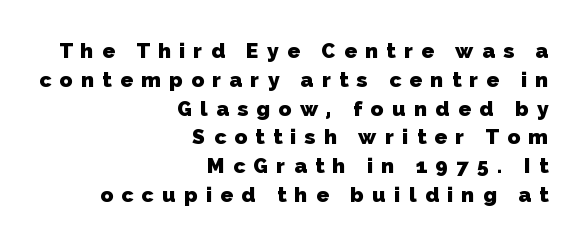
The image shows 21 px bold type; set right-aligned, normal line spacing (1.37x), unusually wide letter spacing (+0.4 em), not underlined.
